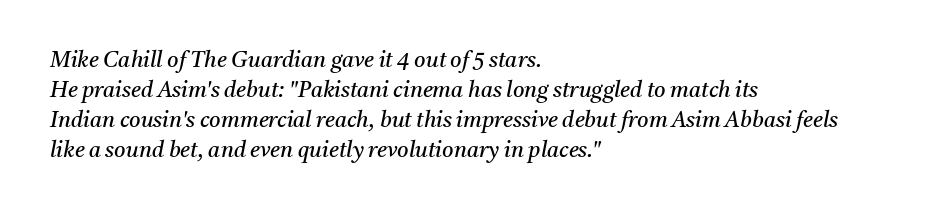
The image shows 22 px text type, italic (leaning right); set left-aligned, normal line spacing (1.37x), normal letter spacing, not underlined.
